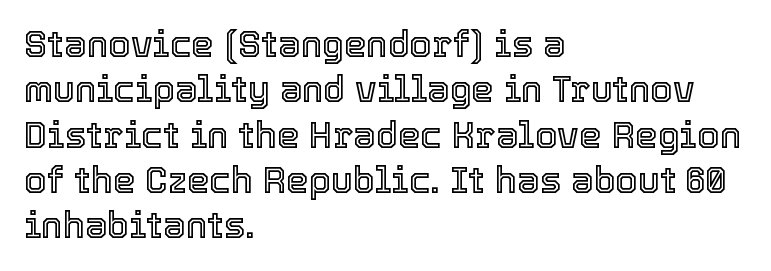
{"italic": "no", "width": "normal", "x_height": "medium", "monospaced": "no", "underline": "no", "align": "left", "line_spacing": "normal", "line_spacing_ratio": 1.26, "letter_spacing": "normal", "letter_spacing_em": 0.0, "glyph_px": 36}
